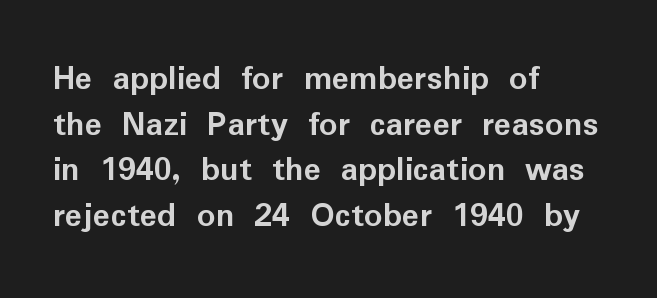
Q: Is the text bold? A: Yes.
Q: Is the text italic (slanted)? A: No, it is upright.
Q: Is the typeface a serif or a sans-serif typeface? A: Sans-serif.
Q: Is the text underlined? A: No.
Q: How is the paragraph aligned? A: Left-aligned.
Q: Is the spacing between letters normal or unusually wide? A: Normal.
Q: Is the spacing between lines tight, normal or loose? A: Normal.
Q: Width (condensed, normal, or wide)? A: Normal.
Q: Stroke contrast? A: Low.
Q: x-height? A: Medium.
Q: Monospaced? A: No.
